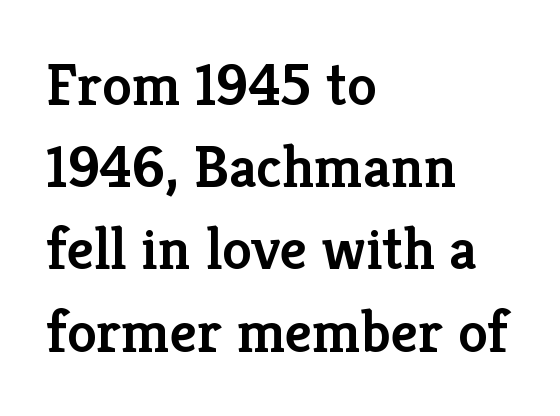
The image shows 60 px semibold serif type, upright; set left-aligned, normal line spacing (1.37x), normal letter spacing, not underlined; low stroke contrast and a medium x-height.
